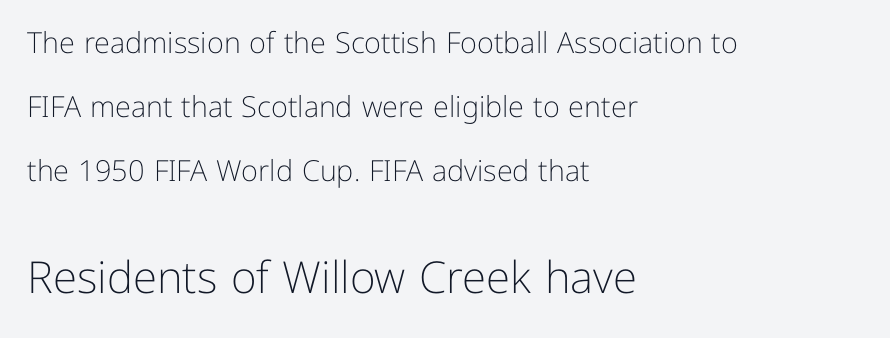
{"serif": "no", "italic": "no", "bold": "no", "weight": "light", "width": "normal", "stroke_contrast": "low", "x_height": "medium", "monospaced": "no", "underline": "no", "align": "left", "line_spacing": "loose", "line_spacing_ratio": 2.21, "letter_spacing": "normal", "letter_spacing_em": 0.0, "larger_block": "second", "size_ratio": 1.52, "glyph_px": 44}
